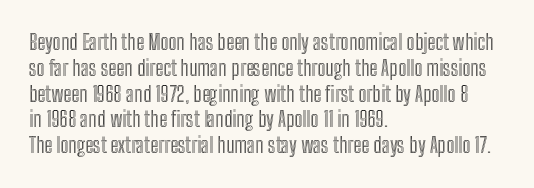
{"italic": "no", "underline": "no", "align": "left", "line_spacing_ratio": 1.23, "letter_spacing": "normal", "letter_spacing_em": 0.0, "glyph_px": 21}
